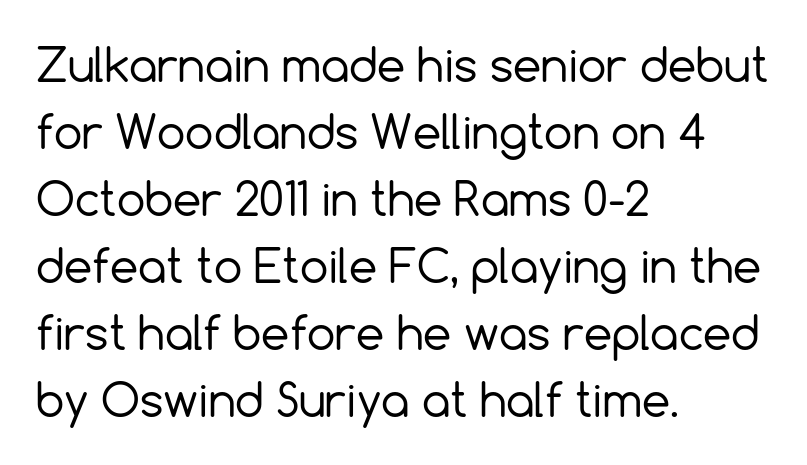
Q: Is the text bold? A: No.
Q: Is the text italic (slanted)? A: No, it is upright.
Q: Is the typeface a serif or a sans-serif typeface? A: Sans-serif.
Q: Is the text underlined? A: No.
Q: How is the paragraph aligned? A: Left-aligned.
Q: Is the spacing between letters normal or unusually wide? A: Normal.
Q: Is the spacing between lines tight, normal or loose? A: Normal.
Q: Width (condensed, normal, or wide)? A: Normal.
Q: x-height? A: Medium.
Q: Monospaced? A: No.
